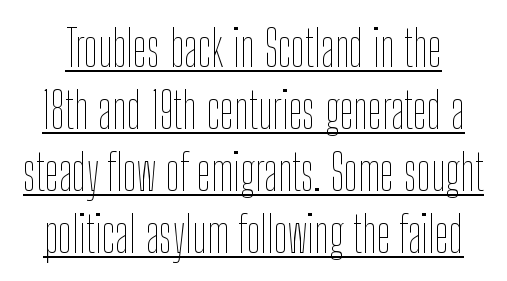
The image shows 50 px thin, condensed type, upright; set line spacing 1.24x, normal letter spacing, underlined; low stroke contrast and a medium x-height.
